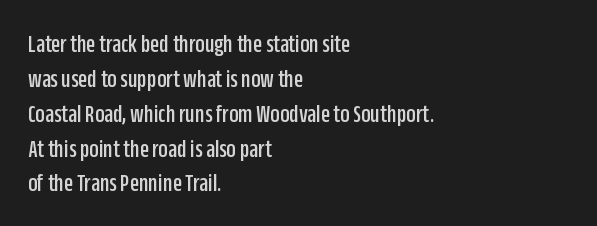
{"italic": "no", "underline": "no", "align": "left", "line_spacing": "normal", "line_spacing_ratio": 1.34, "letter_spacing": "normal", "letter_spacing_em": 0.0, "glyph_px": 26}
